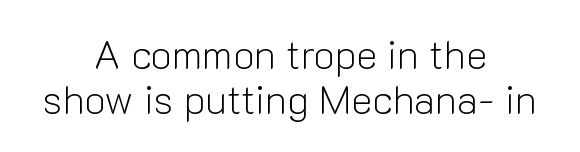
Q: Is the text bold? A: No.
Q: Is the text italic (slanted)? A: No, it is upright.
Q: Is the typeface a serif or a sans-serif typeface? A: Sans-serif.
Q: Is the text underlined? A: No.
Q: How is the paragraph aligned? A: Centered.
Q: Is the spacing between letters normal or unusually wide? A: Normal.
Q: Is the spacing between lines tight, normal or loose? A: Tight.
Q: Width (condensed, normal, or wide)? A: Normal.
Q: Stroke contrast? A: Low.
Q: x-height? A: Medium.
Q: Monospaced? A: No.
